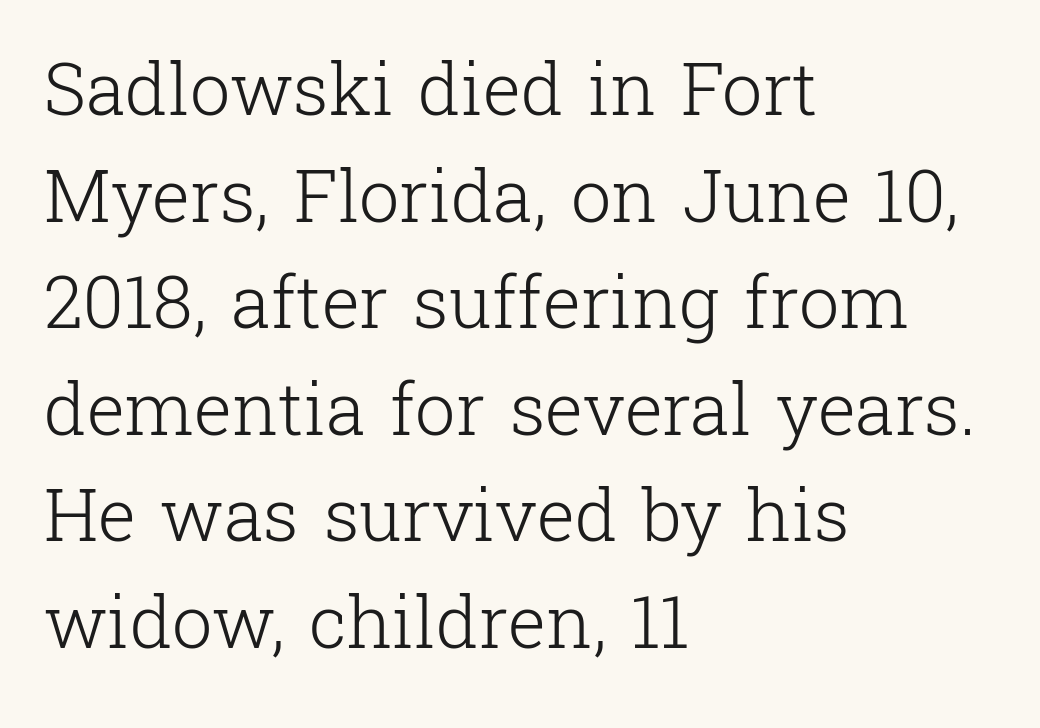
{"serif": "yes", "italic": "no", "bold": "no", "weight": "light", "width": "normal", "stroke_contrast": "low", "x_height": "medium", "monospaced": "no", "underline": "no", "align": "left", "line_spacing": "normal", "line_spacing_ratio": 1.48, "letter_spacing": "normal", "letter_spacing_em": 0.0, "glyph_px": 72}
